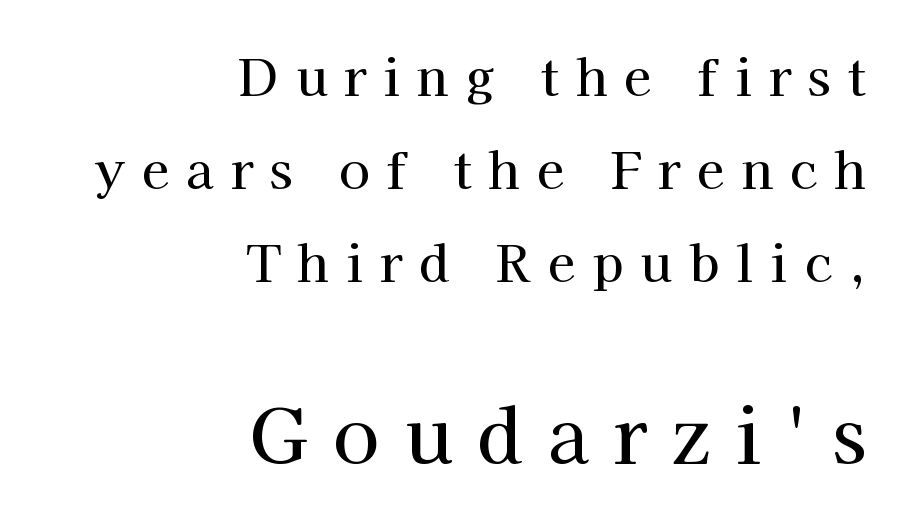
Q: Is the text italic (slanted)? A: No, it is upright.
Q: Is the typeface a serif or a sans-serif typeface? A: Serif.
Q: Is the text underlined? A: No.
Q: How is the paragraph aligned? A: Right-aligned.
Q: Is the spacing between letters normal or unusually wide? A: Unusually wide.
Q: Which block of text is set in a larger size, the first (top) or the second (bottom)? A: The second (bottom) one.
Q: Width (condensed, normal, or wide)? A: Normal.
Q: Stroke contrast? A: High.
Q: x-height? A: Medium.
Q: Monospaced? A: No.
